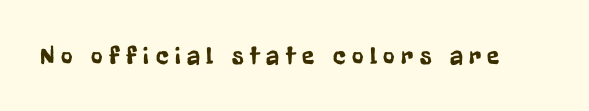
Q: Is the text italic (slanted)? A: No, it is upright.
Q: Is the text underlined? A: No.
Q: Is the spacing between letters normal or unusually wide? A: Unusually wide.
